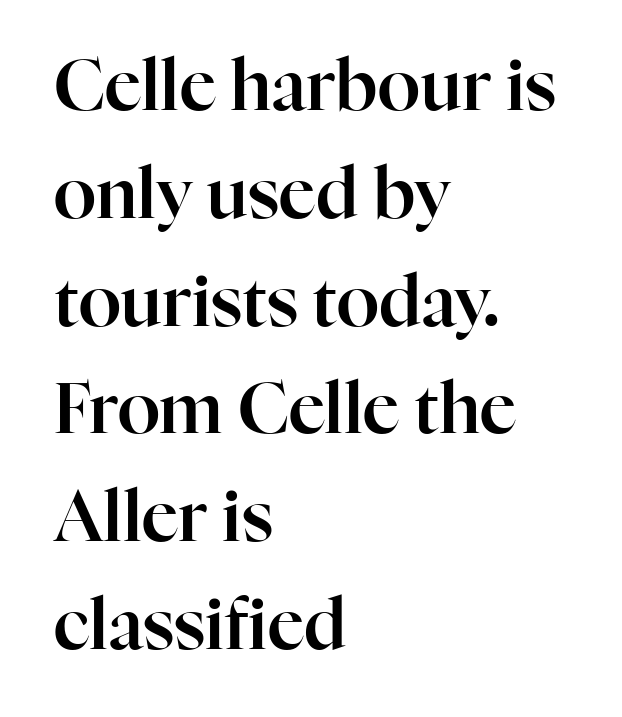
Q: Is the text italic (slanted)? A: No, it is upright.
Q: Is the typeface a serif or a sans-serif typeface? A: Serif.
Q: Is the text underlined? A: No.
Q: How is the paragraph aligned? A: Left-aligned.
Q: Is the spacing between letters normal or unusually wide? A: Normal.
Q: Is the spacing between lines tight, normal or loose? A: Normal.
Q: Width (condensed, normal, or wide)? A: Normal.
Q: Stroke contrast? A: High.
Q: x-height? A: Medium.
Q: Monospaced? A: No.
